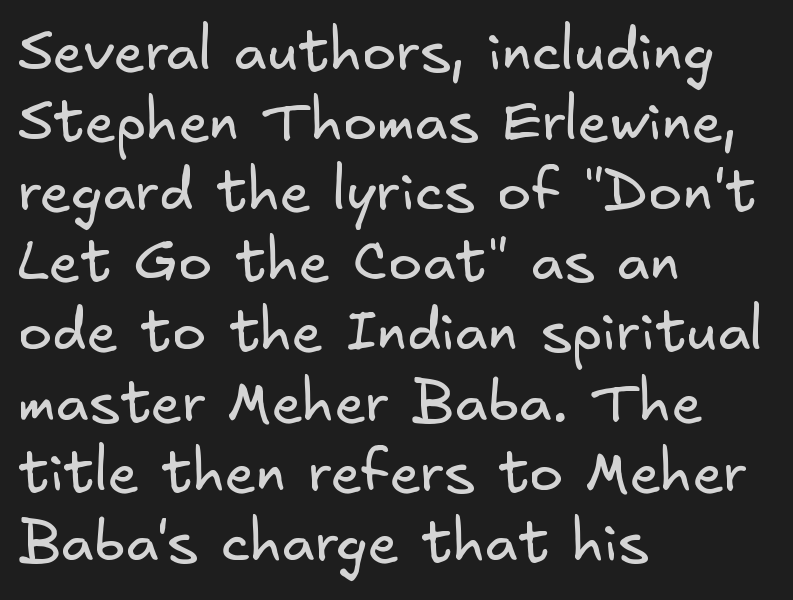
No extra tracking has been applied to these lines. Stroke terminals: plain, sans-serif. This is not heavy type; no bold has been used. Quick note: underline off. Casual observation: everything's shoved over to the left.
